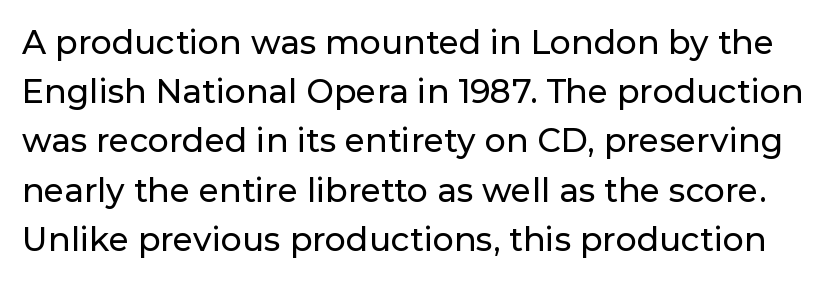
Q: Is the text italic (slanted)? A: No, it is upright.
Q: Is the typeface a serif or a sans-serif typeface? A: Sans-serif.
Q: Is the text underlined? A: No.
Q: Is the spacing between letters normal or unusually wide? A: Normal.
Q: Is the spacing between lines tight, normal or loose? A: Normal.
Q: Width (condensed, normal, or wide)? A: Normal.
Q: Stroke contrast? A: Low.
Q: x-height? A: Medium.
Q: Monospaced? A: No.
